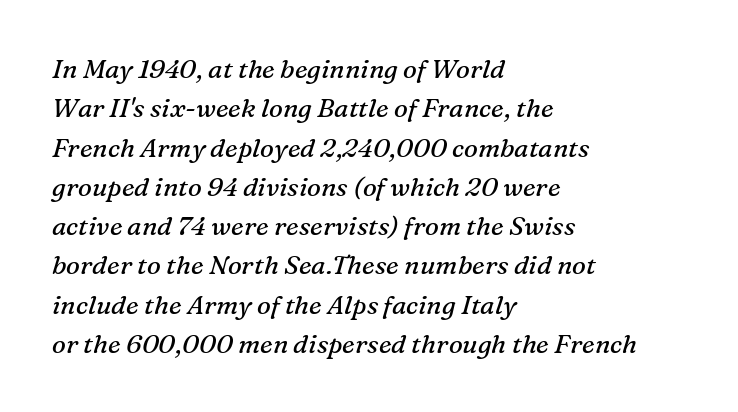
Observe the lean: these are italic letterforms. Nothing heavy about these letters — not bold at all. Each row of text sits above clean, open space. Leading: standard.
